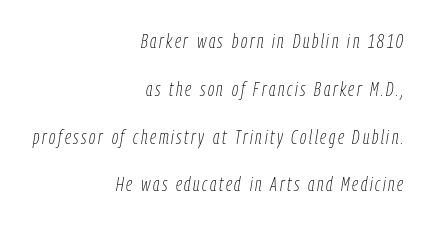
{"italic": "yes", "lean": "right", "slant_degrees": 9, "bold": "no", "underline": "no", "align": "right", "line_spacing": "loose", "line_spacing_ratio": 2.39, "glyph_px": 20}
